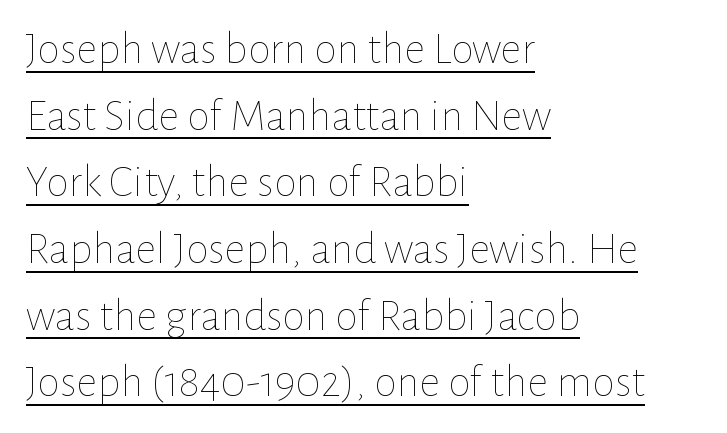
The image shows 46 px thin type, upright; set left-aligned, normal line spacing (1.45x), normal letter spacing, underlined; low stroke contrast and a medium x-height.
